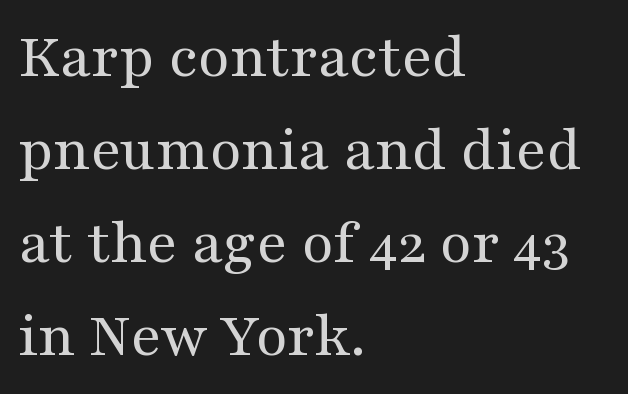
Small tapered or slab feet sit at the stroke ends, so this counts as serif. Tracking value appears to be zero — textbook default spacing. Do the characters align in a grid? No, the font is proportional. This reads as an unemphasized weight, regular at the heaviest. Does the lettering tilt? It doesn't — this is upright.
